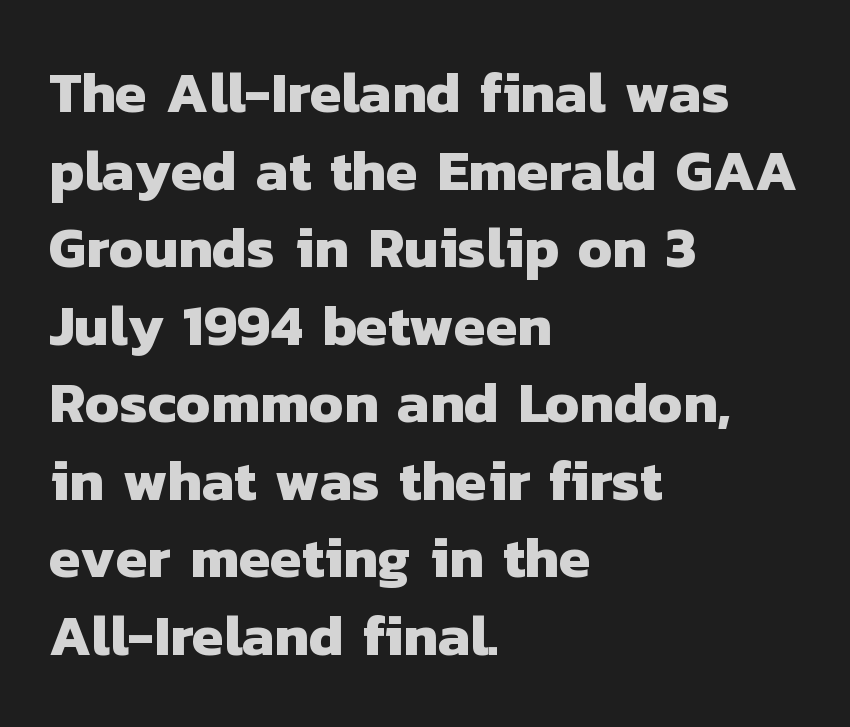
{"serif": "no", "bold": "yes", "weight": "heavy", "width": "normal", "stroke_contrast": "low", "x_height": "medium", "monospaced": "no", "underline": "no", "align": "left", "line_spacing": "normal", "line_spacing_ratio": 1.36, "letter_spacing": "normal", "letter_spacing_em": 0.0, "glyph_px": 57}
